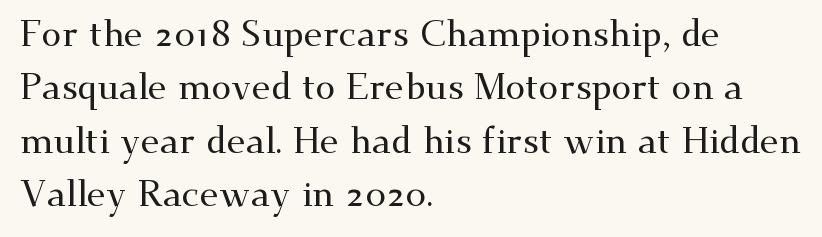
The image shows 36 px wide serif type, upright; set left-aligned, normal line spacing (1.48x), normal letter spacing, not underlined; medium stroke contrast and a small x-height.
